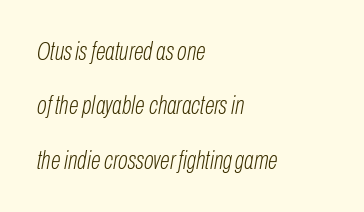
{"italic": "yes", "lean": "right", "slant_degrees": 10, "bold": "no", "underline": "no", "align": "left", "line_spacing": "loose", "line_spacing_ratio": 2.09, "letter_spacing": "normal", "letter_spacing_em": 0.0, "glyph_px": 26}
